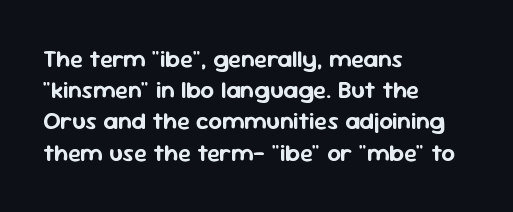
The image shows 24 px text type, upright; set left-aligned, normal line spacing (1.3x), normal letter spacing, not underlined.
